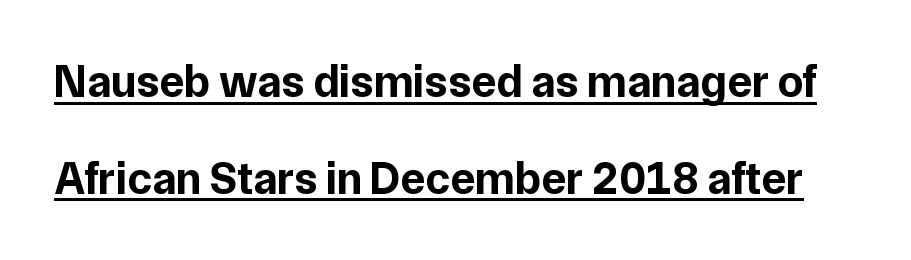
The image shows 46 px bold sans-serif type, upright; set loose line spacing (2.1x), normal letter spacing, underlined; low stroke contrast and a medium x-height.
